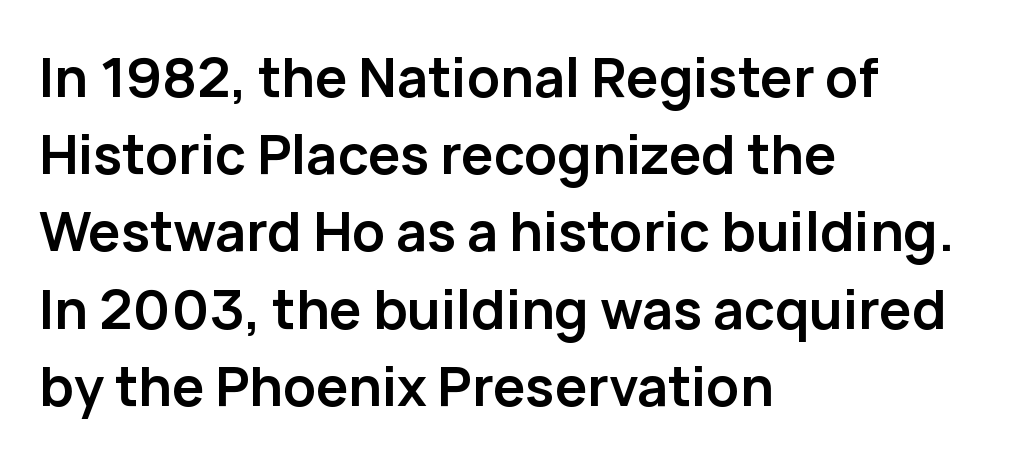
The image shows 54 px semibold sans-serif type, upright; set left-aligned, normal line spacing (1.43x), normal letter spacing, not underlined; low stroke contrast and a medium x-height.
